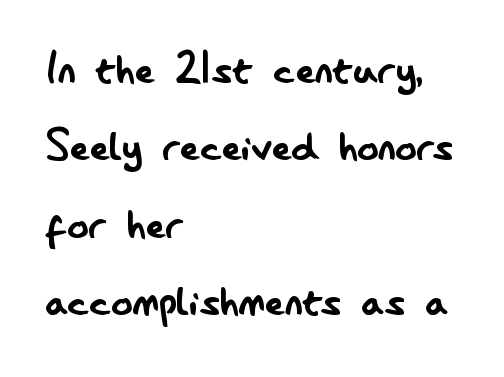
Q: Is the text bold? A: No.
Q: Is the text italic (slanted)? A: No, it is upright.
Q: Is the typeface a serif or a sans-serif typeface? A: Sans-serif.
Q: Is the text underlined? A: No.
Q: How is the paragraph aligned? A: Left-aligned.
Q: Is the spacing between letters normal or unusually wide? A: Normal.
Q: Is the spacing between lines tight, normal or loose? A: Normal.
Q: Width (condensed, normal, or wide)? A: Condensed.
Q: Stroke contrast? A: Low.
Q: x-height? A: Small.
Q: Monospaced? A: No.
